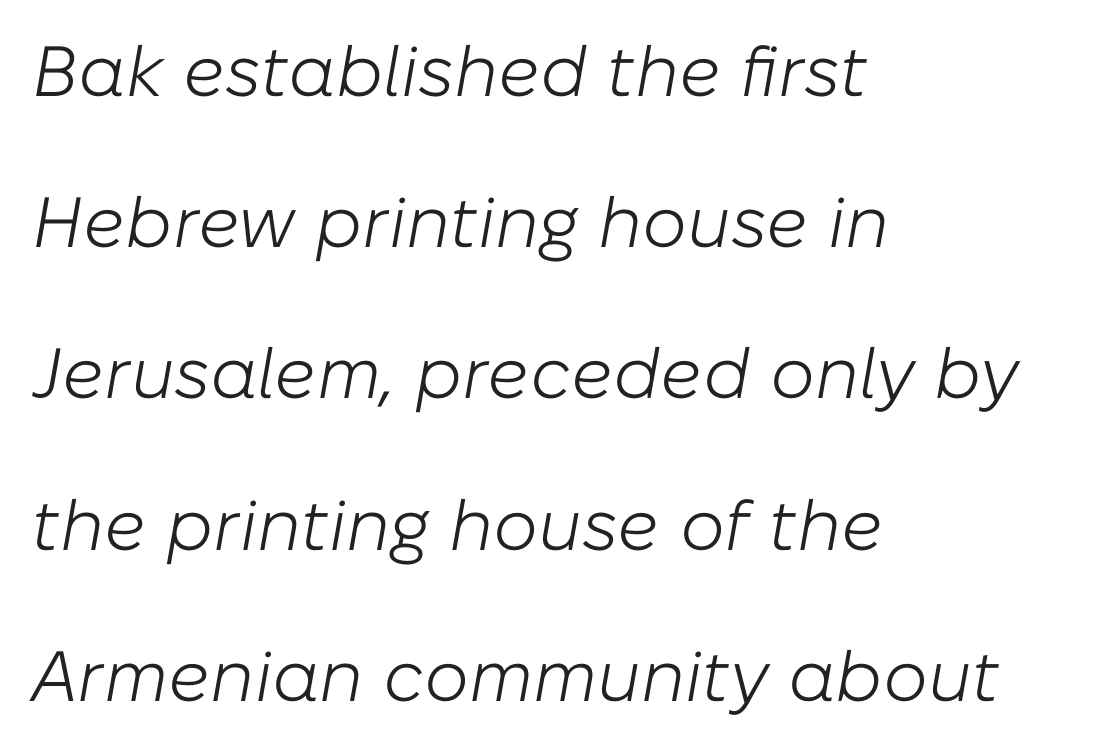
The specimen omits any rule beneath the text block's lines. Stems and bowls with no extra thickness — not bold. This sample is left-justified, so line endings fall wherever the words run out. This sample uses plain, unmodified letter spacing.
